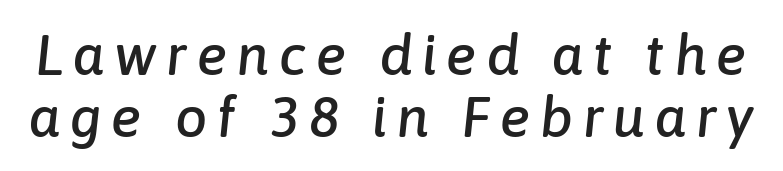
Q: Is the text italic (slanted)? A: Yes, it leans right by about 6 degrees.
Q: Is the text underlined? A: No.
Q: Is the spacing between lines tight, normal or loose? A: Tight.
Q: Width (condensed, normal, or wide)? A: Normal.
Q: Stroke contrast? A: Low.
Q: x-height? A: Medium.
Q: Monospaced? A: No.
